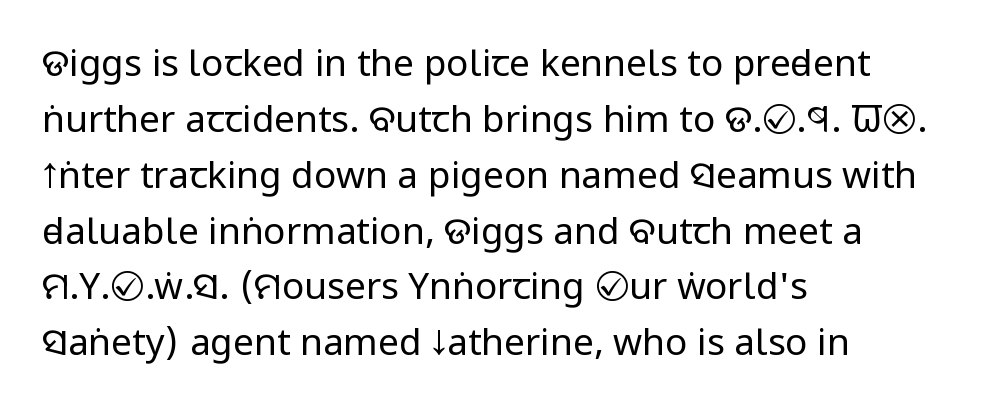
The image shows 37 px regular-weight, condensed sans-serif type, upright; set left-aligned, normal line spacing (1.51x), normal letter spacing, not underlined; low stroke contrast and a large x-height.
